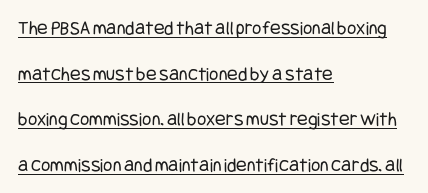
Think standard paragraph weight, or any step lighter than that. Inter-character spacing is left at the font's built-in metrics. A rule runs beneath these lines of type. Every row of glyphs begins at an identical x-position on the left.
